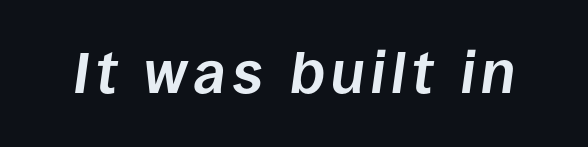
Q: Is the text bold? A: Yes.
Q: Is the text italic (slanted)? A: Yes, it leans right by about 8 degrees.
Q: Is the text underlined? A: No.
Q: Width (condensed, normal, or wide)? A: Normal.
Q: Stroke contrast? A: Low.
Q: x-height? A: Large.
Q: Monospaced? A: No.
